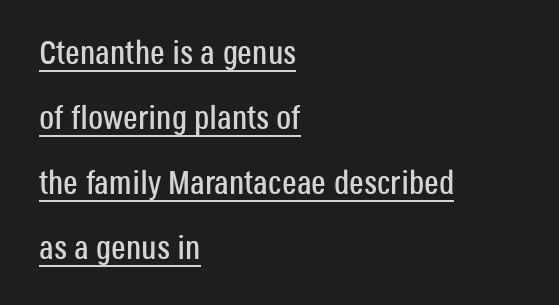
The image shows 33 px condensed sans-serif type, upright; set left-aligned, loose line spacing (1.97x), normal letter spacing, underlined; low stroke contrast and a large x-height.
